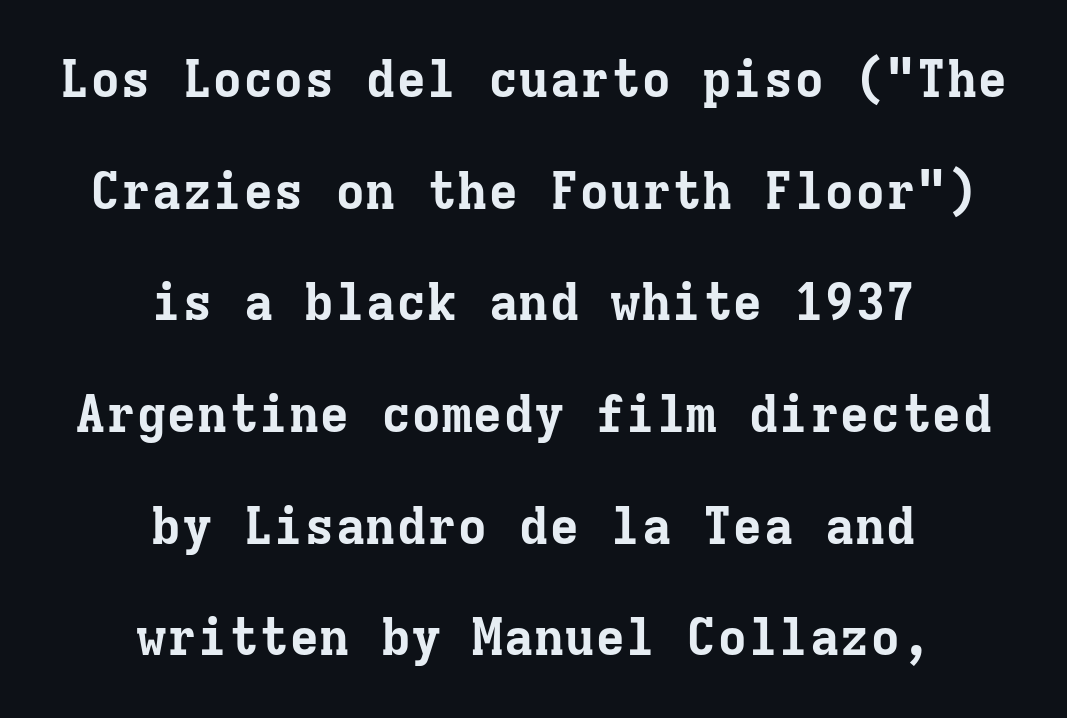
Q: Is the text bold? A: Yes.
Q: Is the text italic (slanted)? A: No, it is upright.
Q: Is the typeface a serif or a sans-serif typeface? A: Serif.
Q: Is the text underlined? A: No.
Q: How is the paragraph aligned? A: Centered.
Q: Is the spacing between letters normal or unusually wide? A: Normal.
Q: Is the spacing between lines tight, normal or loose? A: Loose.
Q: Width (condensed, normal, or wide)? A: Normal.
Q: Stroke contrast? A: Low.
Q: x-height? A: Medium.
Q: Monospaced? A: Yes.
